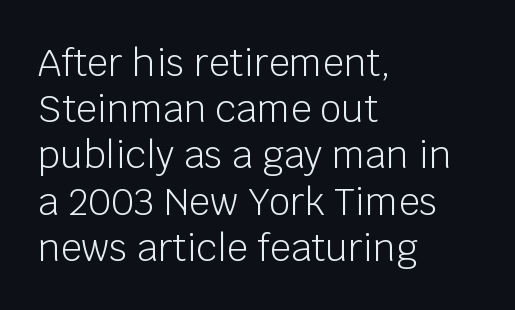
The zone under the glyphs is completely vacant. Successive baselines arrive at the customary interval. The line texture is even and compact thanks to regular tracking. Casual observation: everything's shoved over to the left.
